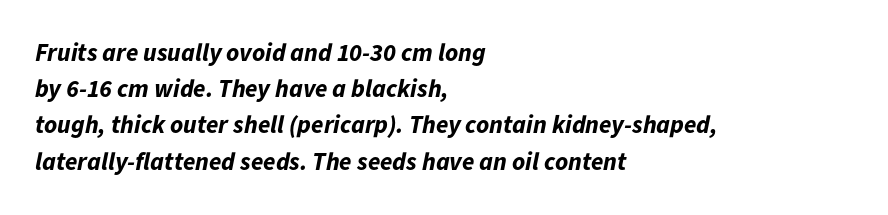
Q: Is the text bold? A: Yes.
Q: Is the text italic (slanted)? A: Yes, it leans right by about 11 degrees.
Q: Is the text underlined? A: No.
Q: How is the paragraph aligned? A: Left-aligned.
Q: Is the spacing between letters normal or unusually wide? A: Normal.
Q: Is the spacing between lines tight, normal or loose? A: Normal.
